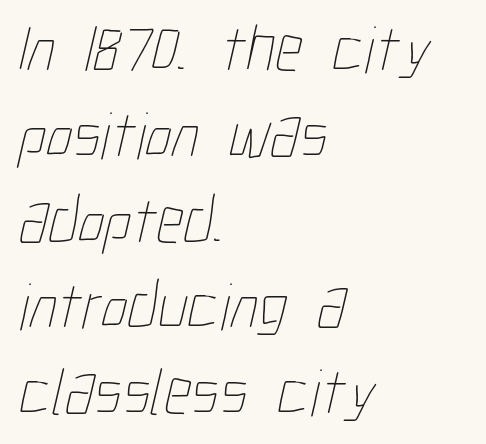
Q: Is the text bold? A: No.
Q: Is the text underlined? A: No.
Q: How is the paragraph aligned? A: Left-aligned.
Q: Is the spacing between letters normal or unusually wide? A: Normal.
Q: Is the spacing between lines tight, normal or loose? A: Normal.
Q: Width (condensed, normal, or wide)? A: Condensed.
Q: Stroke contrast? A: Low.
Q: x-height? A: Medium.
Q: Monospaced? A: No.
